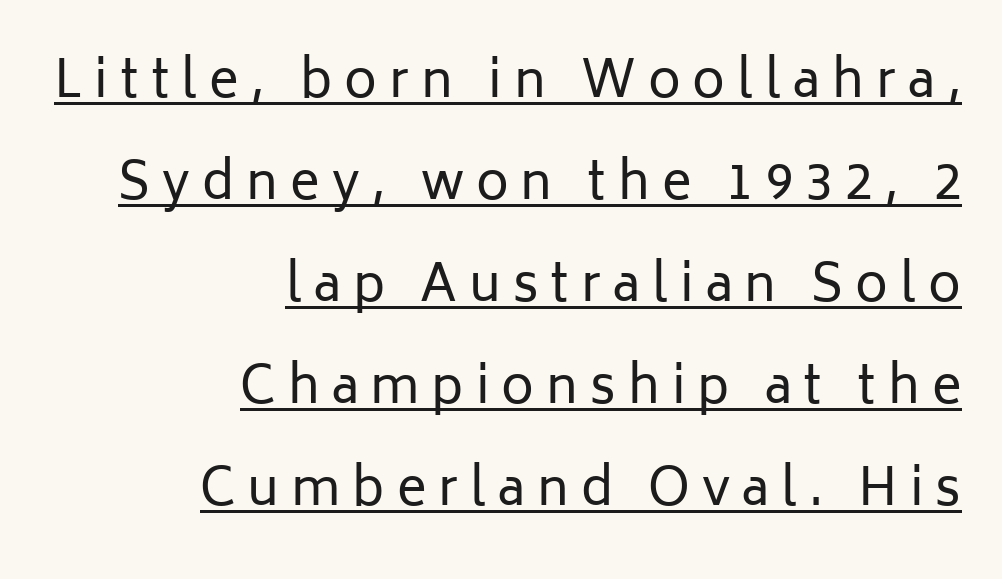
Q: Is the text bold? A: No.
Q: Is the text italic (slanted)? A: No, it is upright.
Q: Is the typeface a serif or a sans-serif typeface? A: Sans-serif.
Q: Is the text underlined? A: Yes.
Q: How is the paragraph aligned? A: Right-aligned.
Q: Is the spacing between letters normal or unusually wide? A: Unusually wide.
Q: Is the spacing between lines tight, normal or loose? A: Loose.
Q: Width (condensed, normal, or wide)? A: Normal.
Q: Stroke contrast? A: Low.
Q: x-height? A: Medium.
Q: Monospaced? A: No.
